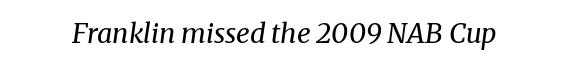
Glance below the letters and you will spot only blank space. The text carries the slant typical of an italic or oblique font. Stroke mass is kept to a normal reading level or below. The passage shown has conventional tracking throughout.
